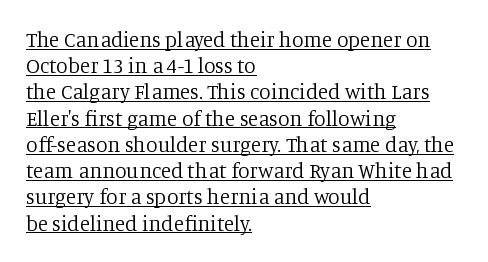
Q: Is the text bold? A: No.
Q: Is the text italic (slanted)? A: No, it is upright.
Q: Is the text underlined? A: Yes.
Q: How is the paragraph aligned? A: Left-aligned.
Q: Is the spacing between letters normal or unusually wide? A: Normal.
Q: Is the spacing between lines tight, normal or loose? A: Normal.
